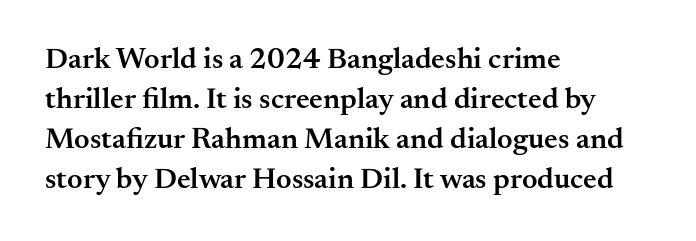
Q: Is the text bold? A: Semi-bold.
Q: Is the text italic (slanted)? A: No, it is upright.
Q: Is the typeface a serif or a sans-serif typeface? A: Serif.
Q: Is the text underlined? A: No.
Q: How is the paragraph aligned? A: Left-aligned.
Q: Is the spacing between letters normal or unusually wide? A: Normal.
Q: Is the spacing between lines tight, normal or loose? A: Normal.
Q: Width (condensed, normal, or wide)? A: Normal.
Q: Stroke contrast? A: Medium.
Q: x-height? A: Small.
Q: Monospaced? A: No.
